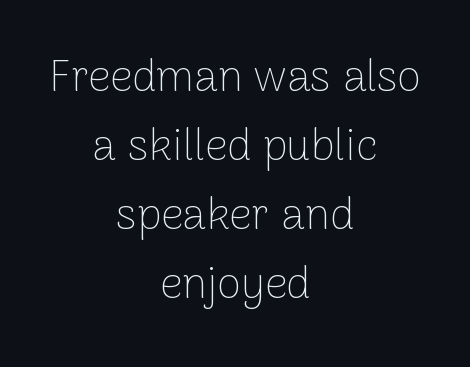
{"serif": "no", "italic": "no", "bold": "no", "weight": "thin", "width": "normal", "stroke_contrast": "low", "x_height": "medium", "monospaced": "no", "underline": "no", "align": "center", "line_spacing": "normal", "line_spacing_ratio": 1.57, "letter_spacing": "normal", "letter_spacing_em": 0.0, "glyph_px": 44}
